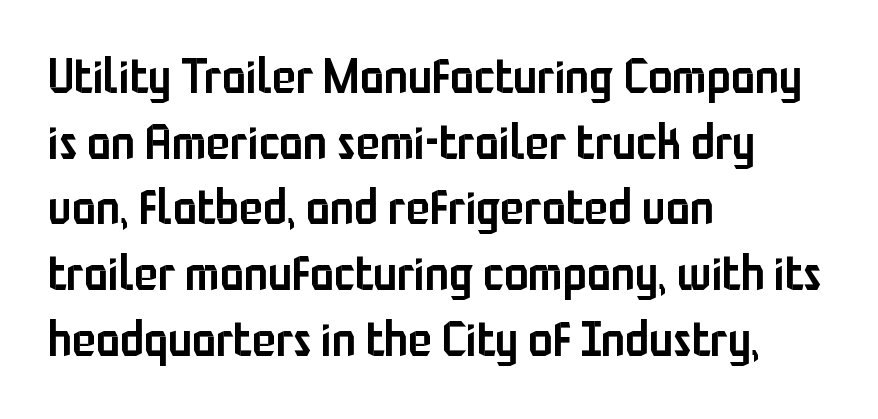
Q: Is the text bold? A: Semi-bold.
Q: Is the text italic (slanted)? A: No, it is upright.
Q: Is the typeface a serif or a sans-serif typeface? A: Sans-serif.
Q: Is the text underlined? A: No.
Q: How is the paragraph aligned? A: Left-aligned.
Q: Is the spacing between letters normal or unusually wide? A: Normal.
Q: Is the spacing between lines tight, normal or loose? A: Normal.
Q: Width (condensed, normal, or wide)? A: Condensed.
Q: Stroke contrast? A: Low.
Q: x-height? A: Medium.
Q: Monospaced? A: No.
